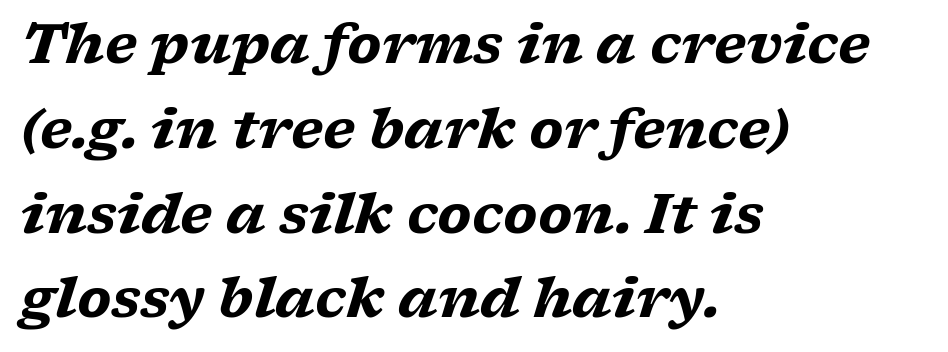
In terms of letterform style, serifs are clearly present. The letters advance in unequal steps, a hallmark of proportional type. The specimen omits any rule beneath the text block's lines. Italic: yes, the glyphs are oblique. The horizontal fit of the characters is conventional and even.
